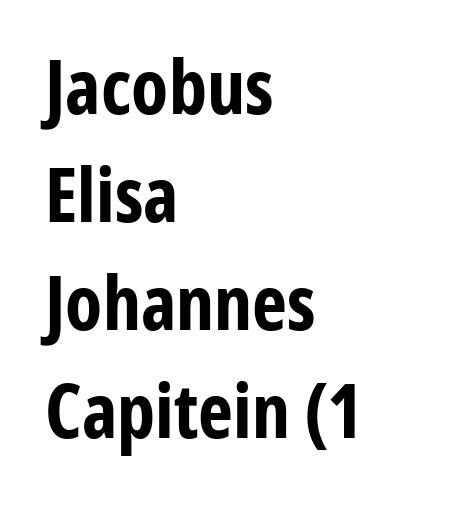
Q: Is the text bold? A: Yes.
Q: Is the text italic (slanted)? A: No, it is upright.
Q: Is the typeface a serif or a sans-serif typeface? A: Sans-serif.
Q: Is the text underlined? A: No.
Q: How is the paragraph aligned? A: Left-aligned.
Q: Is the spacing between letters normal or unusually wide? A: Normal.
Q: Is the spacing between lines tight, normal or loose? A: Normal.
Q: Width (condensed, normal, or wide)? A: Condensed.
Q: Stroke contrast? A: Low.
Q: x-height? A: Medium.
Q: Monospaced? A: No.
